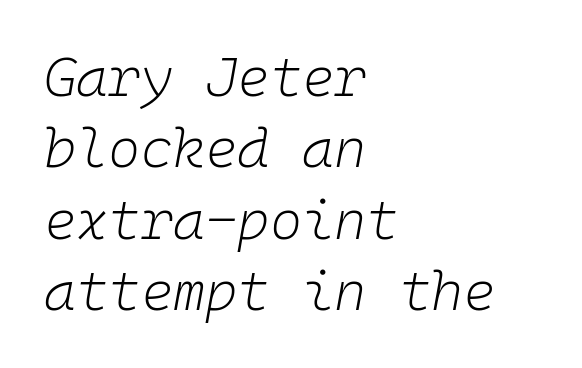
Short and long lines alike share a common starting point at left. What's the leading like? Ordinary, nothing unusual. Note the uniform advance width — an 'i' takes as much space as an 'm'. The typesetting does not lean heavy: it is not bold.
